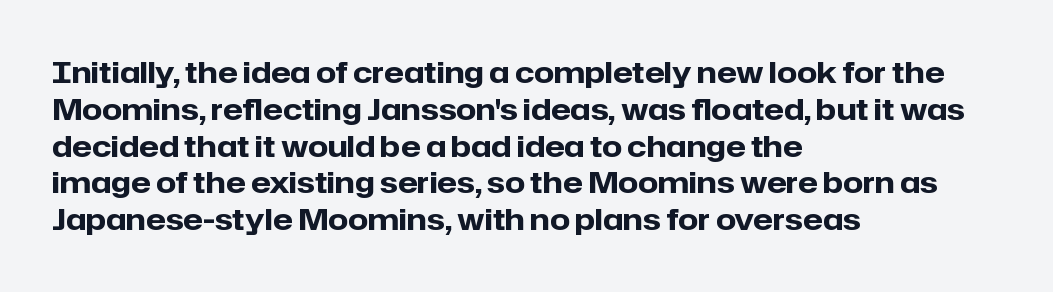
Q: Is the text bold? A: Yes.
Q: Is the text italic (slanted)? A: No, it is upright.
Q: Is the typeface a serif or a sans-serif typeface? A: Sans-serif.
Q: Is the text underlined? A: No.
Q: How is the paragraph aligned? A: Left-aligned.
Q: Is the spacing between letters normal or unusually wide? A: Normal.
Q: Is the spacing between lines tight, normal or loose? A: Normal.
Q: Width (condensed, normal, or wide)? A: Normal.
Q: Stroke contrast? A: Low.
Q: x-height? A: Medium.
Q: Monospaced? A: No.
